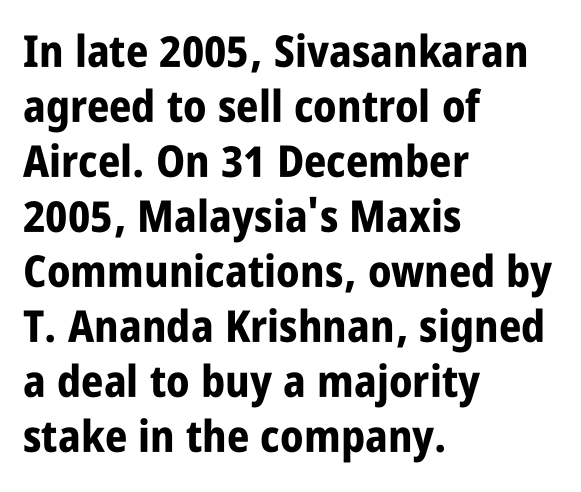
{"serif": "no", "italic": "no", "bold": "yes", "weight": "bold", "width": "condensed", "stroke_contrast": "low", "x_height": "large", "monospaced": "no", "underline": "no", "align": "left", "line_spacing": "normal", "line_spacing_ratio": 1.25, "letter_spacing": "normal", "letter_spacing_em": 0.0, "glyph_px": 44}
